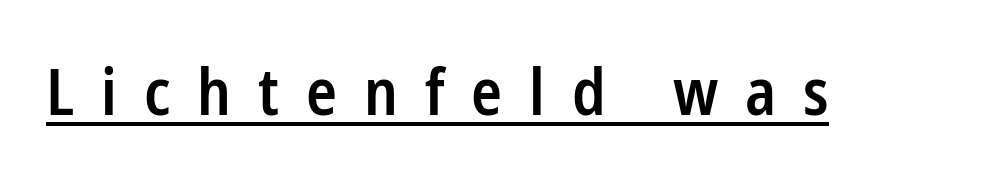
This sample has the flowing, uneven cadence of proportional lettering. Serifs: no, the terminals of the letterforms are clean. Emphasis by weight is partial: semibold. Quick note: underline on. Each word looks stretched out because of the extra space between its letters.
